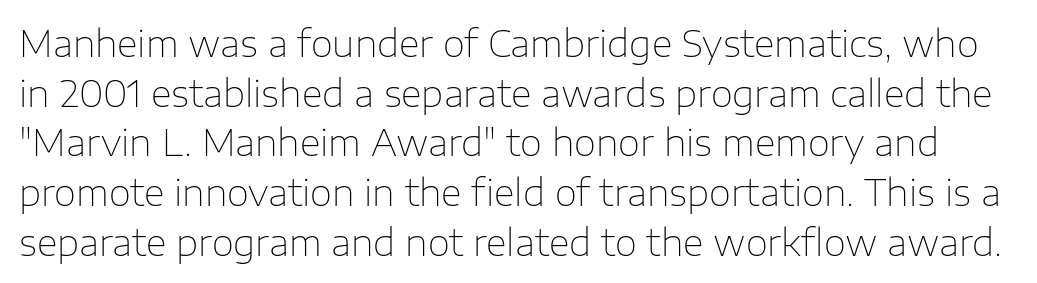
These lines are rendered in a variable-pitch font. No word sits above an underline. Does the lettering tilt? It doesn't — this is upright. No chunkiness to these letters — they're not bold. Does the leading feel generous? No, just average. The letters sit at their default tracking, neither squeezed nor spread.
